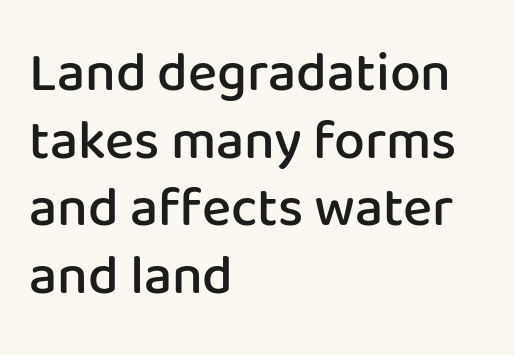
The image shows 55 px semibold sans-serif type, upright; set left-aligned, line spacing 1.23x, normal letter spacing, not underlined; low stroke contrast and a medium x-height.
